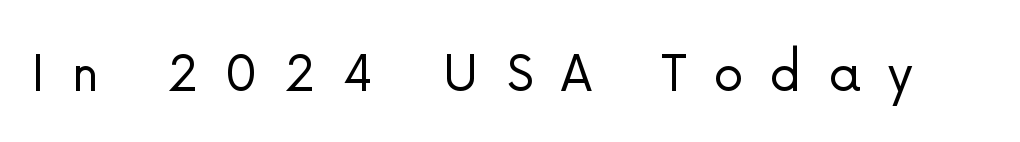
The image shows 61 px light sans-serif type, upright; set unusually wide letter spacing (+0.44 em), not underlined; low stroke contrast and a medium x-height.
